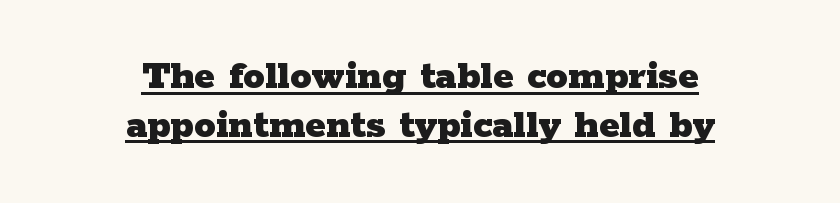
The image shows 43 px heavy, wide serif type, upright; set centered, tight line spacing (1.13x), normal letter spacing, underlined; low stroke contrast and a medium x-height.
